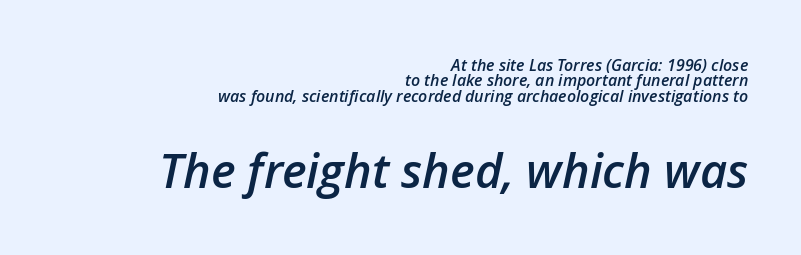
The image shows 47 px semibold type, italic (leaning right); set right-aligned, tight line spacing (0.96x), normal letter spacing, not underlined; the second (bottom) block is 2.94x larger; low stroke contrast and a medium x-height.
